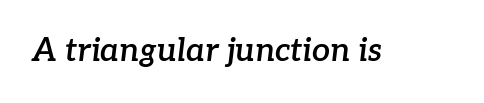
The image shows 32 px semibold serif type, italic (leaning right); set normal letter spacing, not underlined; low stroke contrast and a medium x-height.
